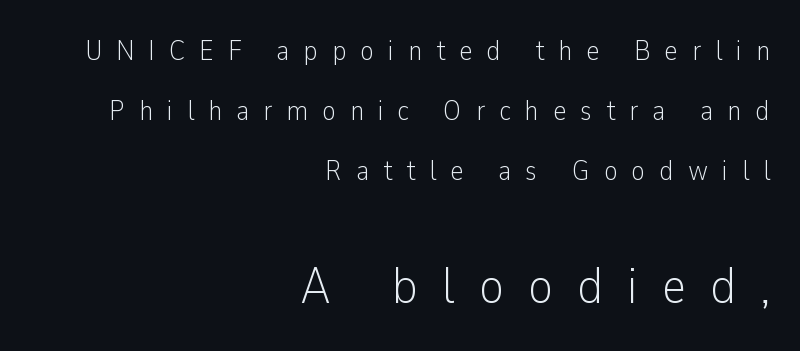
Q: Is the text bold? A: No.
Q: Is the text italic (slanted)? A: No, it is upright.
Q: Is the typeface a serif or a sans-serif typeface? A: Sans-serif.
Q: Is the text underlined? A: No.
Q: How is the paragraph aligned? A: Right-aligned.
Q: Is the spacing between letters normal or unusually wide? A: Unusually wide.
Q: Is the spacing between lines tight, normal or loose? A: Loose.
Q: Which block of text is set in a larger size, the first (top) or the second (bottom)? A: The second (bottom) one.
Q: Width (condensed, normal, or wide)? A: Condensed.
Q: Stroke contrast? A: Low.
Q: x-height? A: Medium.
Q: Monospaced? A: No.
